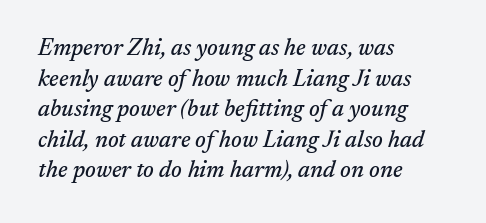
Descender tails drop into unmarked territory. Typeset ragged right — the left edge is the straight one. Vertical spacing — default. Compared with ordinary roman type, these characters are visibly tilted. These lines keep a tight, regular rhythm from letter to letter.
